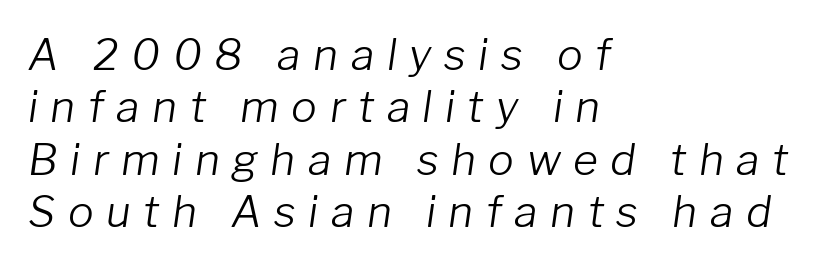
{"italic": "yes", "lean": "right", "slant_degrees": 8, "bold": "no", "weight": "light", "width": "normal", "stroke_contrast": "low", "x_height": "medium", "monospaced": "no", "underline": "no", "align": "left", "line_spacing_ratio": 1.22, "letter_spacing": "wide", "letter_spacing_em": 0.29, "glyph_px": 43}
